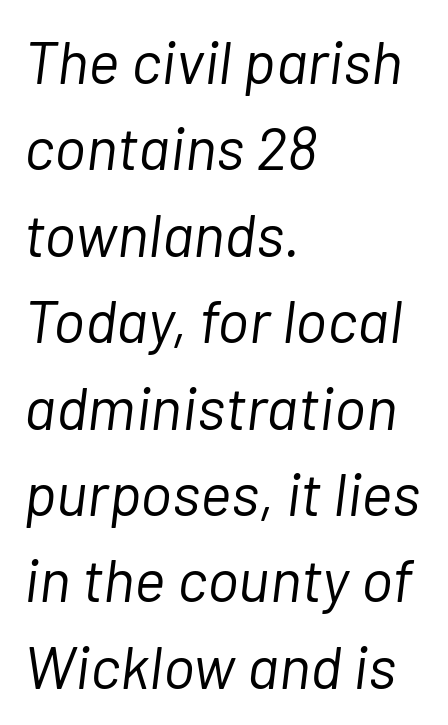
{"italic": "yes", "lean": "right", "slant_degrees": 7, "bold": "no", "weight": "light", "width": "normal", "stroke_contrast": "low", "x_height": "medium", "monospaced": "no", "underline": "no", "align": "left", "line_spacing": "normal", "line_spacing_ratio": 1.44, "letter_spacing": "normal", "letter_spacing_em": 0.0, "glyph_px": 60}
